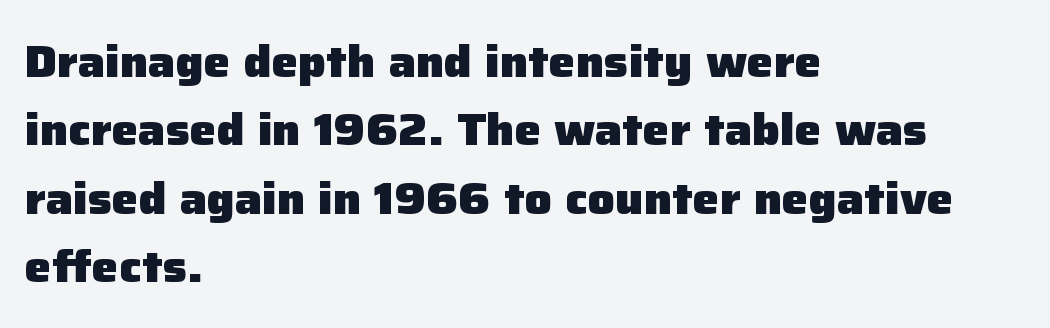
This sample uses plain, unmodified letter spacing. The passage shown stacks its lines at a standard gap. Typeset ragged right — the left edge is the straight one. When letters stand straight like this, we call the style roman or upright. Classification — sans serif.
